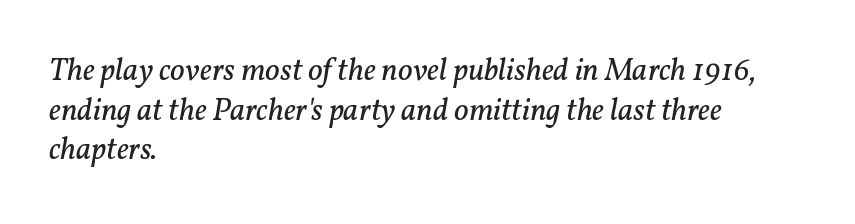
The image shows 32 px regular-weight serif type, italic (leaning right); set left-aligned, line spacing 1.24x, normal letter spacing, not underlined; low stroke contrast and a medium x-height.
